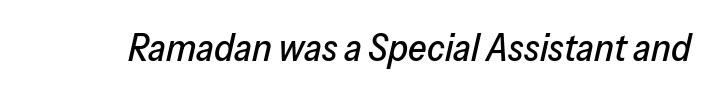
{"italic": "yes", "lean": "right", "slant_degrees": 13, "width": "normal", "stroke_contrast": "low", "x_height": "medium", "monospaced": "no", "underline": "no", "letter_spacing": "normal", "letter_spacing_em": 0.0, "glyph_px": 38}
